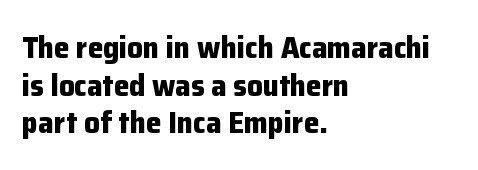
The rendering uses natural spacing where letterforms have individual widths. The lettering stays uniformly vertical, giving the passage a roman look. These lines stack with their left ends in a neat column. Letterform terminals end flat and unadorned throughout the passage. Pretty heavy lettering here — definitely bold. The string is rendered with underlining switched off.
